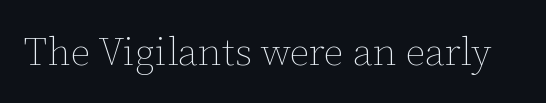
The image shows 39 px thin type, upright; set normal letter spacing, not underlined; low stroke contrast and a medium x-height.
